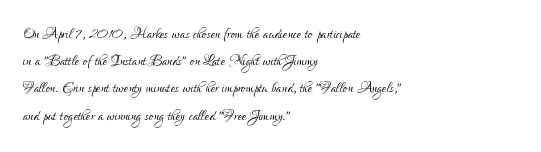
{"bold": "no", "underline": "no", "align": "left", "line_spacing": "normal", "line_spacing_ratio": 1.36, "letter_spacing": "normal", "letter_spacing_em": 0.0, "glyph_px": 20}
